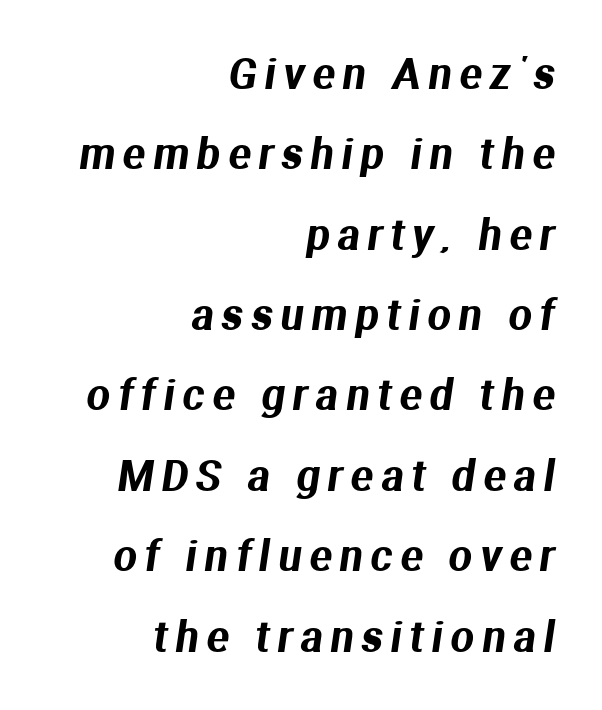
{"serif": "no", "width": "normal", "stroke_contrast": "medium", "x_height": "medium", "monospaced": "no", "underline": "no", "align": "right", "line_spacing": "loose", "line_spacing_ratio": 1.96, "letter_spacing": "wide", "letter_spacing_em": 0.2, "glyph_px": 41}
